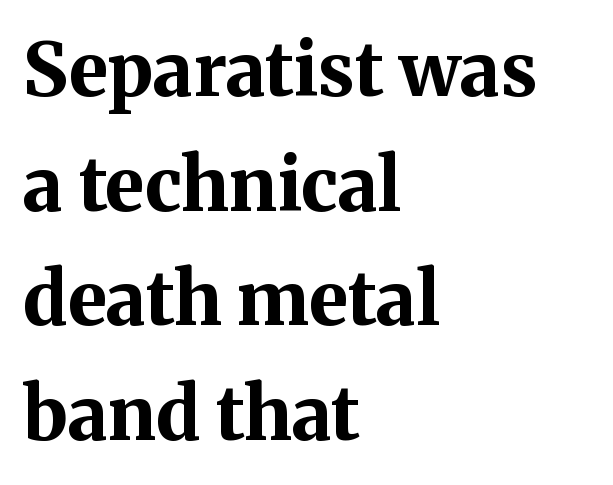
{"serif": "yes", "italic": "no", "bold": "yes", "weight": "bold", "width": "normal", "stroke_contrast": "medium", "x_height": "medium", "monospaced": "no", "underline": "no", "align": "left", "line_spacing": "normal", "line_spacing_ratio": 1.55, "letter_spacing": "normal", "letter_spacing_em": 0.0, "glyph_px": 74}
